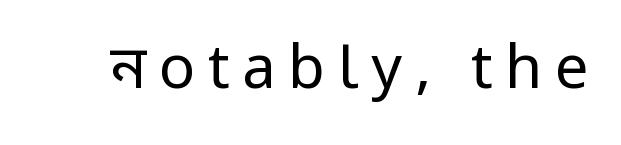
The image shows 60 px regular-weight sans-serif type, upright; set unusually wide letter spacing (+0.21 em), not underlined; low stroke contrast and a medium x-height.
